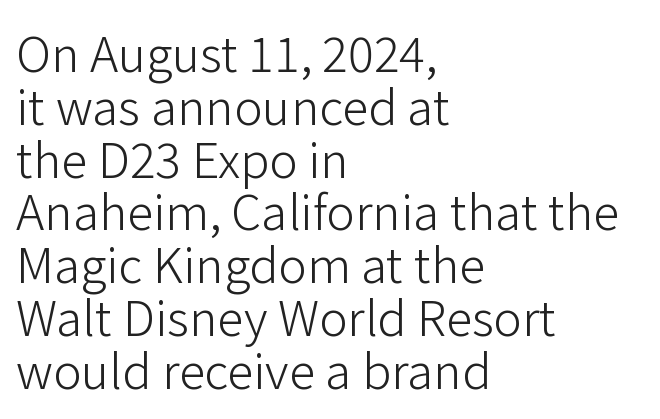
Character widths vary here, with narrow letters taking less room than wide ones. Nothing heavy about these letters — not bold at all. The rendering uses a small line-height, squeezing the rows. Has an underline been added? It has not. Check where the strokes stop: nothing finishes them off — pure sans.
